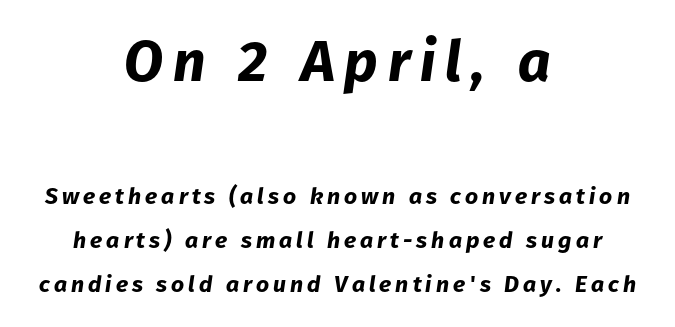
Scale decreases going downward across the two blocks. Is this a fixed-width face? No — the glyphs have proportional, varying widths. Tall strokes in this sample are angled rather than plumb. Summary of vertical rhythm: relaxed, with wide interline spacing.
